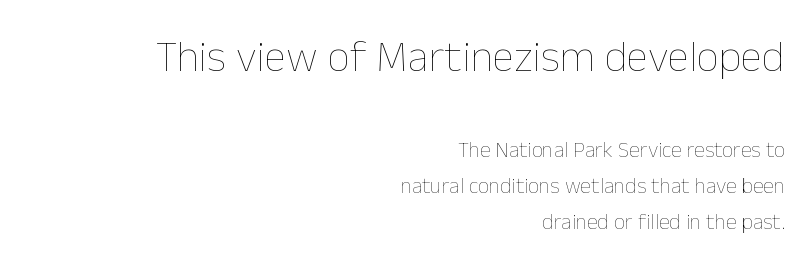
Every character sits straight up, as roman type does. Every row of glyphs terminates at an identical x-position on the right. Baseline-to-baseline distance is the conventional proportion of letter height. Is this a heavy cut? Hardly; it is regular or lighter.
